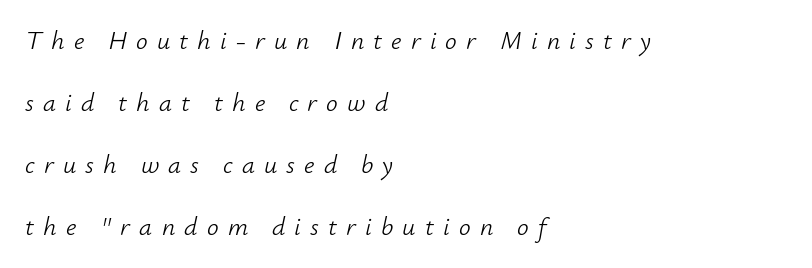
The image shows 26 px text type, italic (leaning right); set left-aligned, loose line spacing (2.38x), unusually wide letter spacing (+0.35 em), not underlined.
